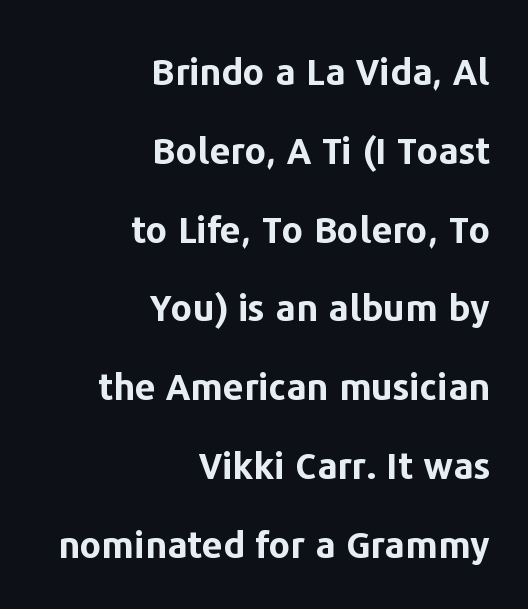
These lines stand farther apart than default settings would place them. Is this a fixed-width face? No — the glyphs have proportional, varying widths. The designer went with a sans here, leaving each stem footless. Reading down the block, your eye finds every line finishing at a fixed right position. You'd pick this weight for a headline — it's a proper bold. Letter spacing: default.
